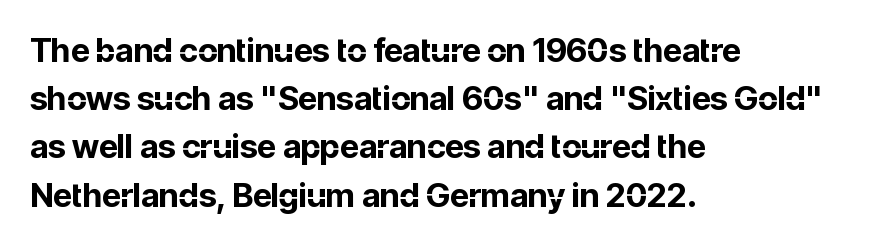
{"serif": "no", "italic": "no", "bold": "yes", "weight": "bold", "width": "normal", "stroke_contrast": "low", "x_height": "medium", "monospaced": "no", "underline": "no", "align": "left", "line_spacing": "normal", "line_spacing_ratio": 1.46, "letter_spacing": "normal", "letter_spacing_em": 0.0, "glyph_px": 33}
